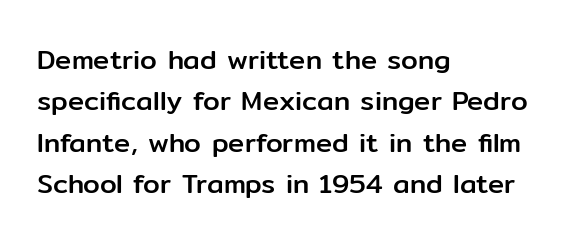
Q: Is the text italic (slanted)? A: No, it is upright.
Q: Is the text underlined? A: No.
Q: How is the paragraph aligned? A: Left-aligned.
Q: Is the spacing between letters normal or unusually wide? A: Normal.
Q: Is the spacing between lines tight, normal or loose? A: Normal.
